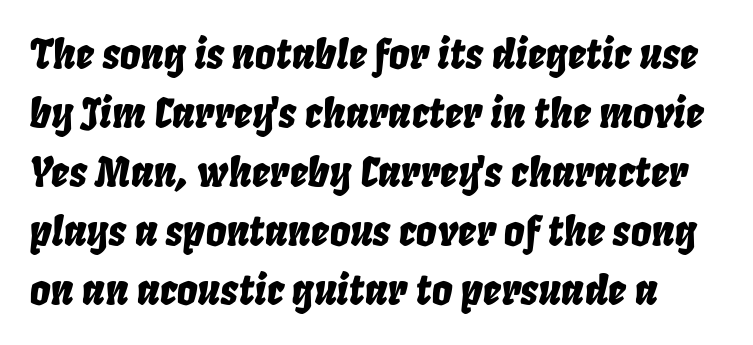
Q: Is the text italic (slanted)? A: Yes, it leans right by about 8 degrees.
Q: Is the text underlined? A: No.
Q: Is the spacing between letters normal or unusually wide? A: Normal.
Q: Is the spacing between lines tight, normal or loose? A: Normal.
Q: Width (condensed, normal, or wide)? A: Condensed.
Q: Stroke contrast? A: Low.
Q: x-height? A: Large.
Q: Monospaced? A: No.
